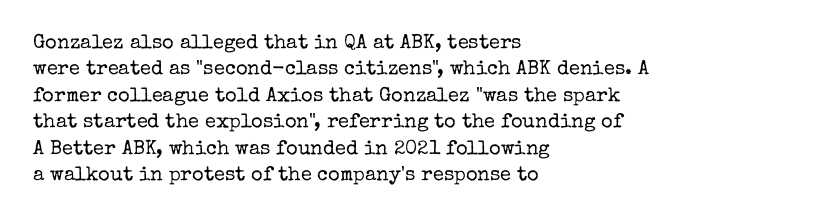
Q: Is the text bold? A: No.
Q: Is the text italic (slanted)? A: No, it is upright.
Q: Is the text underlined? A: No.
Q: How is the paragraph aligned? A: Left-aligned.
Q: Is the spacing between letters normal or unusually wide? A: Normal.
Q: Is the spacing between lines tight, normal or loose? A: Normal.
